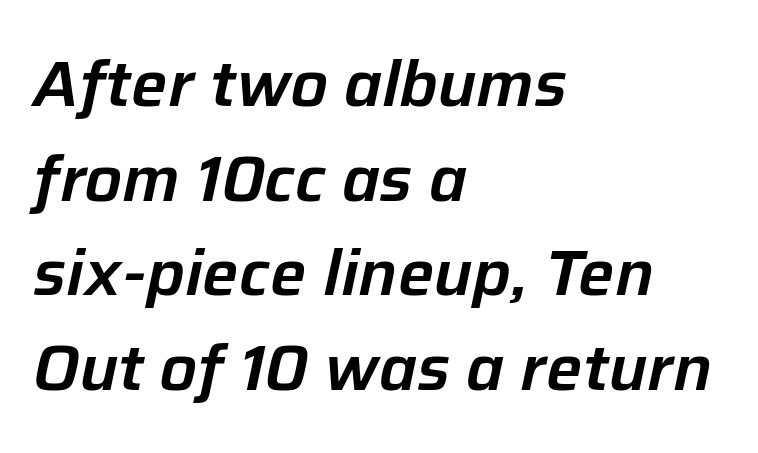
Q: Is the text italic (slanted)? A: Yes, it leans right by about 12 degrees.
Q: Is the text underlined? A: No.
Q: How is the paragraph aligned? A: Left-aligned.
Q: Is the spacing between letters normal or unusually wide? A: Normal.
Q: Is the spacing between lines tight, normal or loose? A: Normal.
Q: Width (condensed, normal, or wide)? A: Normal.
Q: Stroke contrast? A: Low.
Q: x-height? A: Medium.
Q: Monospaced? A: No.
